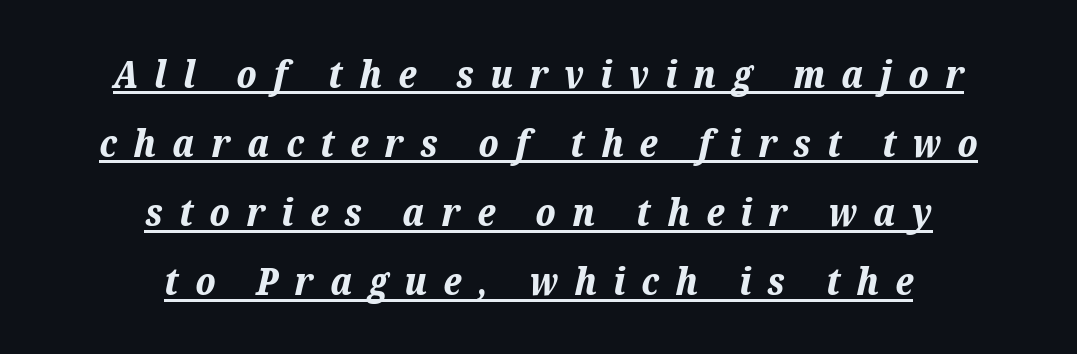
Q: Is the text bold? A: Yes.
Q: Is the text italic (slanted)? A: Yes, it leans right by about 12 degrees.
Q: Is the text underlined? A: Yes.
Q: How is the paragraph aligned? A: Centered.
Q: Is the spacing between letters normal or unusually wide? A: Unusually wide.
Q: Width (condensed, normal, or wide)? A: Normal.
Q: Stroke contrast? A: Low.
Q: x-height? A: Medium.
Q: Monospaced? A: No.
